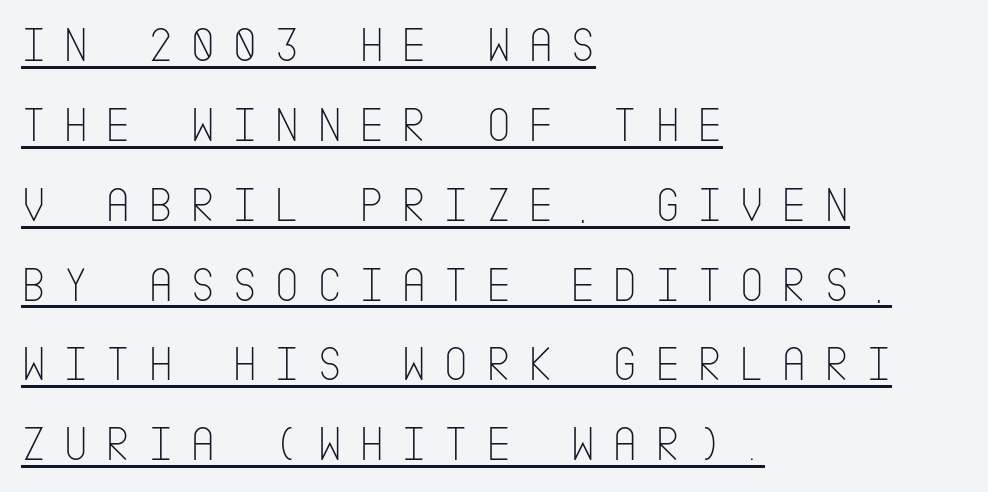
Q: Is the text bold? A: No.
Q: Is the text italic (slanted)? A: No, it is upright.
Q: Is the typeface a serif or a sans-serif typeface? A: Sans-serif.
Q: Is the text underlined? A: Yes.
Q: How is the paragraph aligned? A: Left-aligned.
Q: Is the spacing between letters normal or unusually wide? A: Unusually wide.
Q: Is the spacing between lines tight, normal or loose? A: Normal.
Q: Width (condensed, normal, or wide)? A: Condensed.
Q: Stroke contrast? A: Low.
Q: x-height? A: Large.
